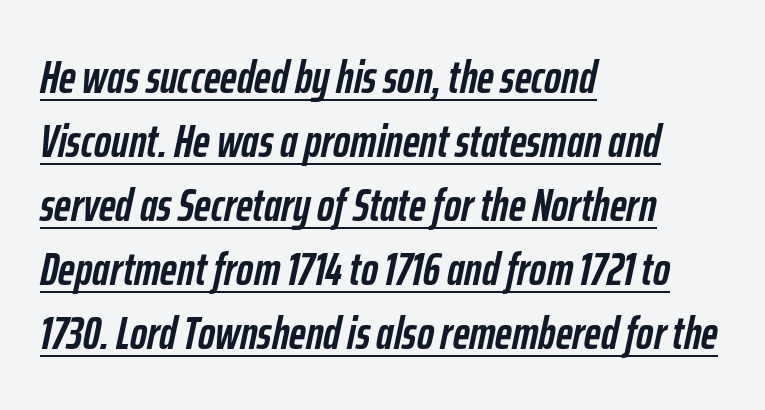
Q: Is the text bold? A: Yes.
Q: Is the text italic (slanted)? A: Yes, it leans right by about 12 degrees.
Q: Is the text underlined? A: Yes.
Q: How is the paragraph aligned? A: Left-aligned.
Q: Is the spacing between letters normal or unusually wide? A: Normal.
Q: Is the spacing between lines tight, normal or loose? A: Normal.
Q: Width (condensed, normal, or wide)? A: Condensed.
Q: Stroke contrast? A: Low.
Q: x-height? A: Medium.
Q: Monospaced? A: No.
